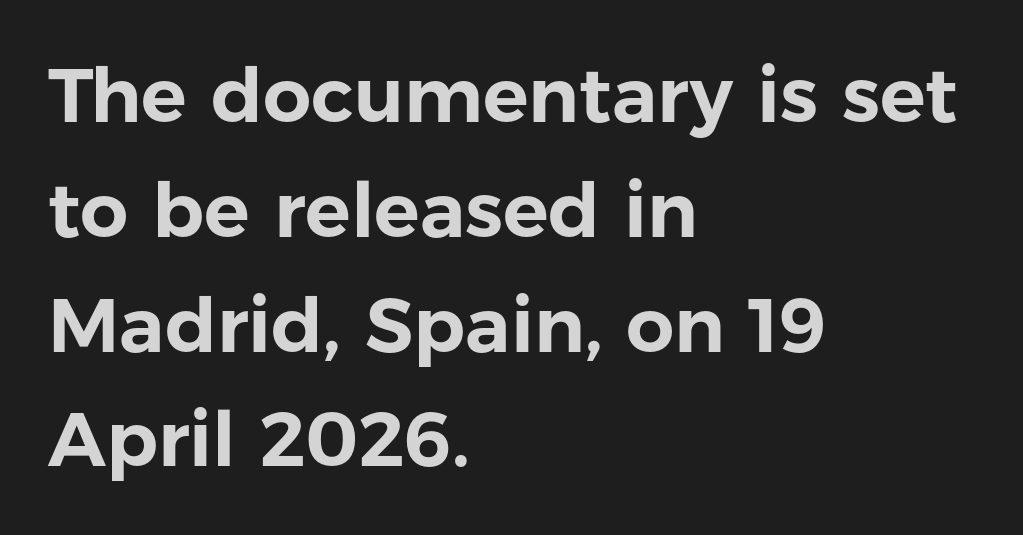
Q: Is the text italic (slanted)? A: No, it is upright.
Q: Is the typeface a serif or a sans-serif typeface? A: Sans-serif.
Q: Is the text underlined? A: No.
Q: How is the paragraph aligned? A: Left-aligned.
Q: Is the spacing between letters normal or unusually wide? A: Normal.
Q: Is the spacing between lines tight, normal or loose? A: Normal.
Q: Width (condensed, normal, or wide)? A: Normal.
Q: Stroke contrast? A: Low.
Q: x-height? A: Medium.
Q: Monospaced? A: No.
